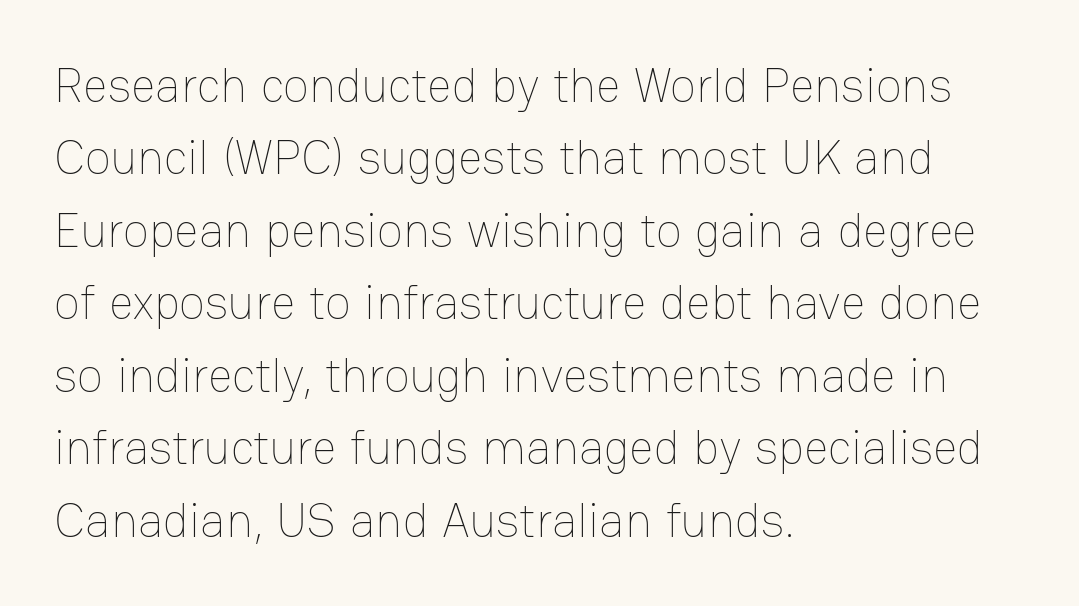
Q: Is the text bold? A: No.
Q: Is the text italic (slanted)? A: No, it is upright.
Q: Is the text underlined? A: No.
Q: How is the paragraph aligned? A: Left-aligned.
Q: Is the spacing between letters normal or unusually wide? A: Normal.
Q: Is the spacing between lines tight, normal or loose? A: Normal.
Q: Width (condensed, normal, or wide)? A: Normal.
Q: Stroke contrast? A: Low.
Q: x-height? A: Medium.
Q: Monospaced? A: No.
